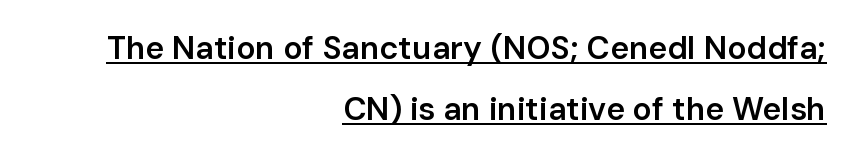
The image shows 32 px semibold sans-serif type, upright; set right-aligned, loose line spacing (1.91x), normal letter spacing, underlined; low stroke contrast and a medium x-height.
